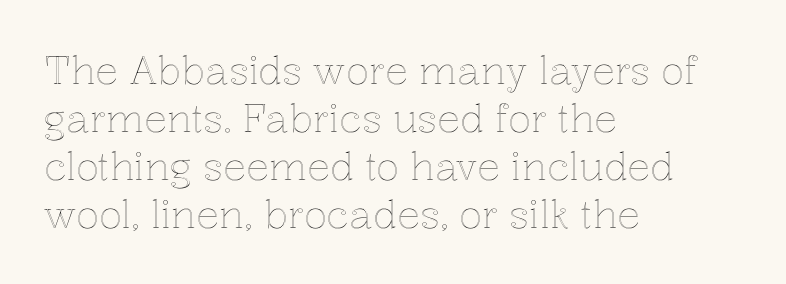
The image shows 38 px text type, upright; set left-aligned, normal line spacing (1.26x), normal letter spacing, not underlined; a medium x-height.
